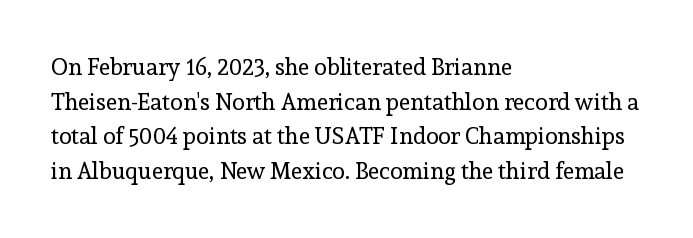
Vertical strokes here are truly vertical. Is the block centered? No — it sits flush against the left margin. Standard letterfit; no display-style spreading of the glyphs. This is not heavy type; no bold has been used.
